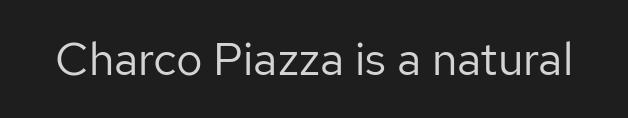
The image shows 46 px regular-weight sans-serif type, upright; set normal letter spacing, not underlined; low stroke contrast and a medium x-height.
